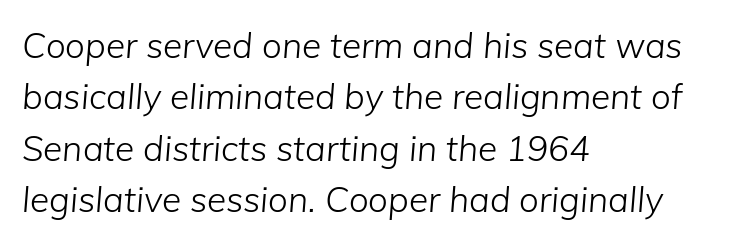
The image shows 35 px light type, italic (leaning right); set left-aligned, normal line spacing (1.47x), normal letter spacing, not underlined; low stroke contrast and a medium x-height.
